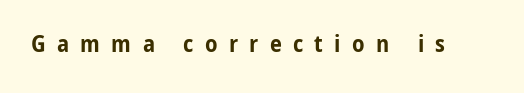
The image shows 24 px bold type, upright; set unusually wide letter spacing (+0.47 em), not underlined.
